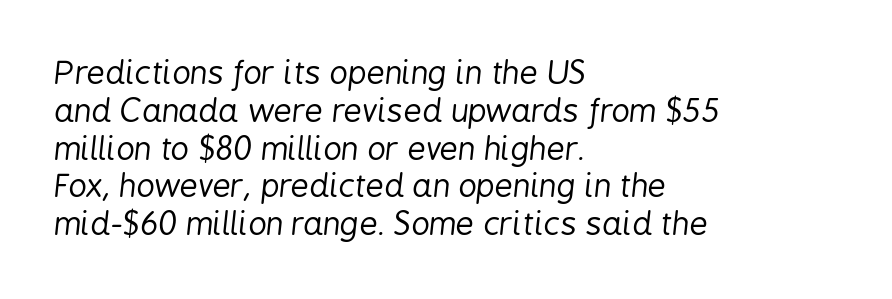
In CSS terms this would be text-align: left. The glyphs are unaccompanied by any horizontal stroke below them. Letter spacing: default. These glyphs show unthickened strokes, regular width or finer. The axis of the letterforms is tilted away from vertical.
